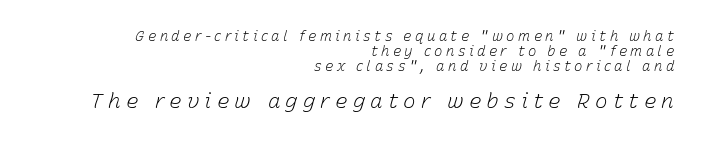
This rendering features lettering with no underline. How are the letters spaced? Widely, with obvious added tracking. Scale increases going downward across the two blocks. The text carries the slant typical of an italic or oblique font. The space between consecutive lines is stingy.
